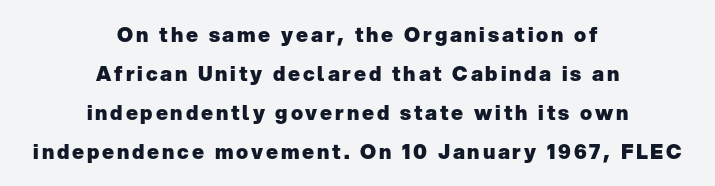
{"italic": "no", "bold": "yes", "underline": "no", "align": "center", "line_spacing": "loose", "line_spacing_ratio": 1.95, "glyph_px": 20}
